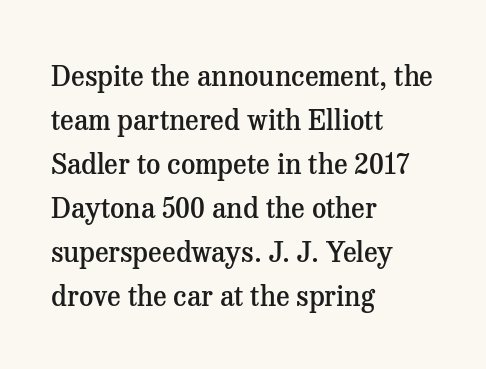
Q: Is the text bold? A: Semi-bold.
Q: Is the text italic (slanted)? A: No, it is upright.
Q: Is the typeface a serif or a sans-serif typeface? A: Serif.
Q: Is the text underlined? A: No.
Q: How is the paragraph aligned? A: Left-aligned.
Q: Is the spacing between letters normal or unusually wide? A: Normal.
Q: Is the spacing between lines tight, normal or loose? A: Normal.
Q: Width (condensed, normal, or wide)? A: Normal.
Q: Stroke contrast? A: Medium.
Q: x-height? A: Medium.
Q: Monospaced? A: No.
